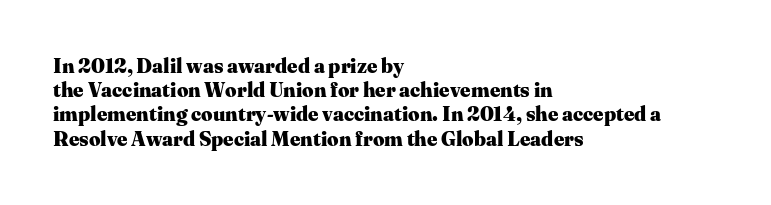
Descenders hang freely into open space. The paragraph has a hard left edge and a soft right edge. It's the straight-up-and-down kind of type. Observe the ordinary spacing: letters are neighbours, not strangers. Weight check: bold — yes, fully.
